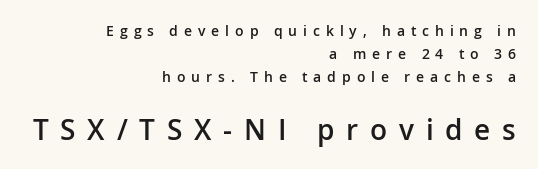
Q: Is the text bold? A: Semi-bold.
Q: Is the text italic (slanted)? A: No, it is upright.
Q: Is the typeface a serif or a sans-serif typeface? A: Sans-serif.
Q: Is the text underlined? A: No.
Q: How is the paragraph aligned? A: Right-aligned.
Q: Is the spacing between letters normal or unusually wide? A: Unusually wide.
Q: Is the spacing between lines tight, normal or loose? A: Normal.
Q: Which block of text is set in a larger size, the first (top) or the second (bottom)? A: The second (bottom) one.
Q: Width (condensed, normal, or wide)? A: Normal.
Q: Stroke contrast? A: Low.
Q: x-height? A: Medium.
Q: Monospaced? A: No.
